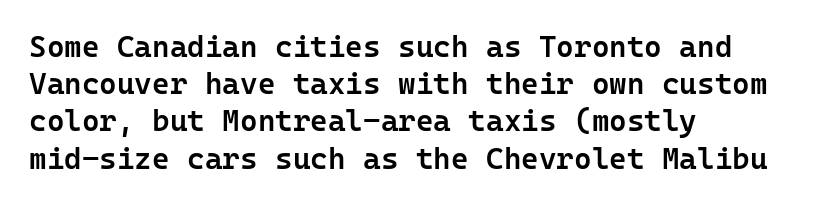
{"serif": "no", "italic": "no", "bold": "semi", "weight": "semibold", "width": "normal", "stroke_contrast": "low", "x_height": "medium", "underline": "no", "align": "left", "line_spacing_ratio": 1.24, "letter_spacing": "normal", "letter_spacing_em": 0.0, "glyph_px": 30}
